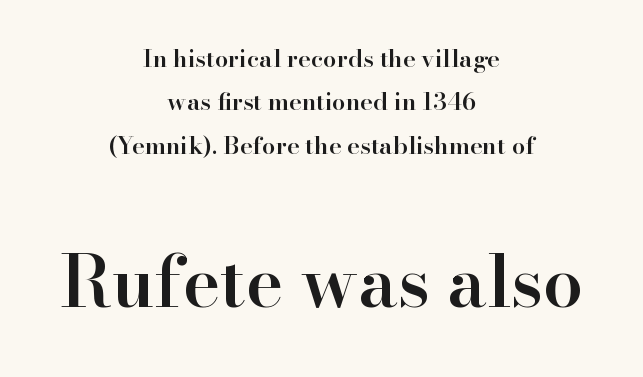
The image shows 71 px semibold serif type, upright; set centered, line spacing 1.81x, normal letter spacing, not underlined; the second (bottom) block is 2.96x larger; high stroke contrast and a small x-height.
